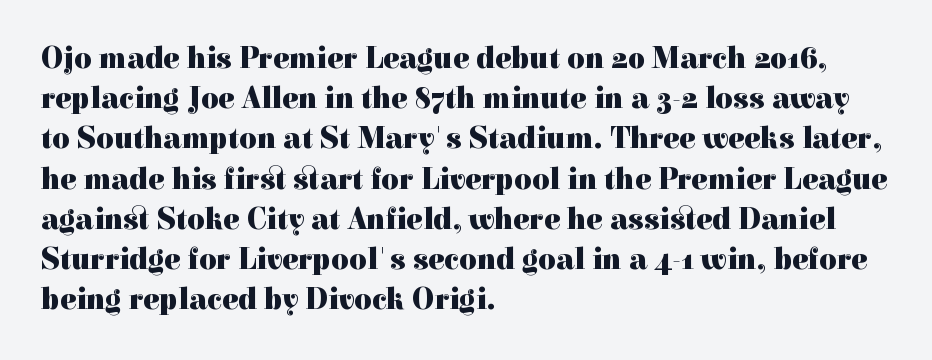
Weight: bold. Summary of vertical rhythm: regular, with standard interline spacing. Is this a fixed-width face? No — the glyphs have proportional, varying widths. The face used here is seriffed, in the tradition of book romans.
